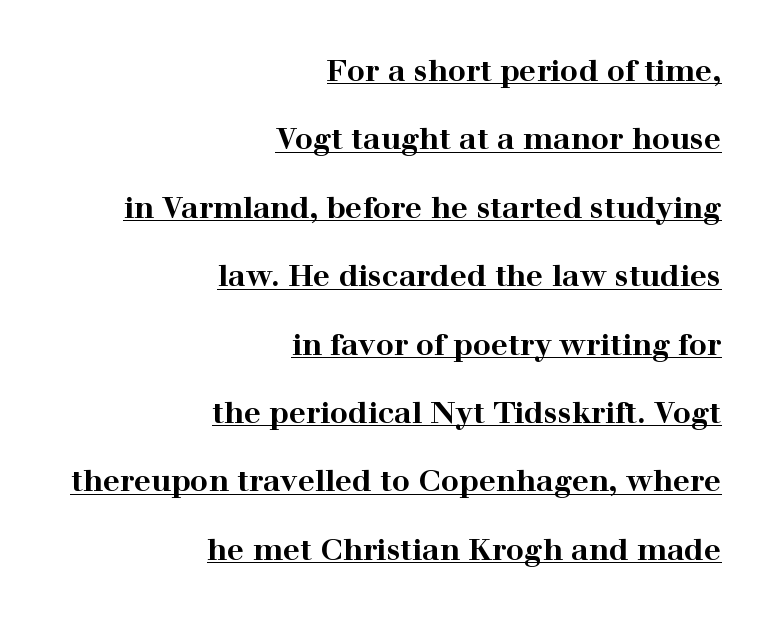
The image shows 30 px bold, wide serif type, upright; set right-aligned, loose line spacing (2.28x), normal letter spacing, underlined; high stroke contrast and a medium x-height.
